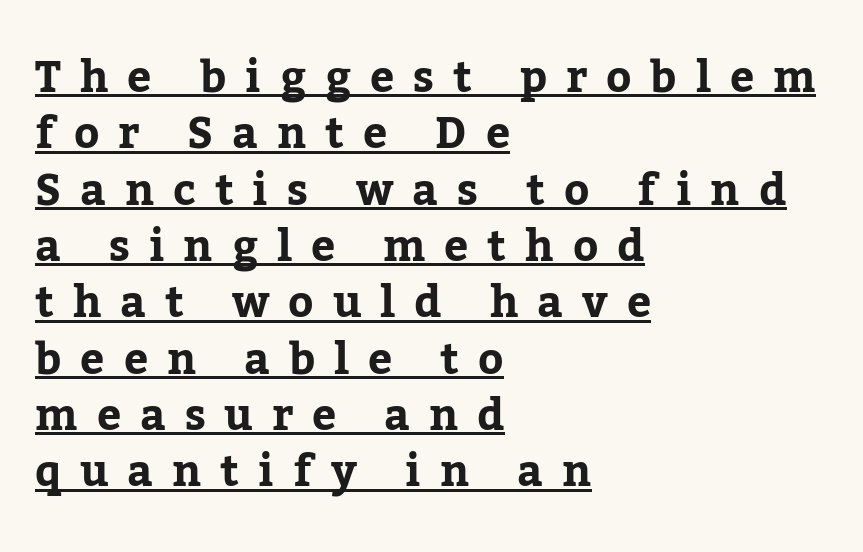
{"serif": "yes", "italic": "no", "width": "normal", "stroke_contrast": "low", "x_height": "medium", "monospaced": "no", "underline": "yes", "align": "left", "line_spacing": "normal", "line_spacing_ratio": 1.31, "letter_spacing": "wide", "letter_spacing_em": 0.44, "glyph_px": 43}
